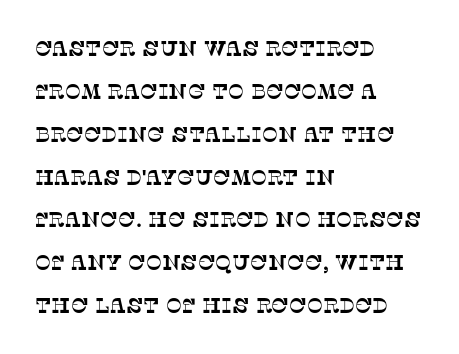
Lines of text with bare space underneath. Layout note: lines flush left. Loosely led — the rows are spread out. This sample uses plain, unmodified letter spacing.
